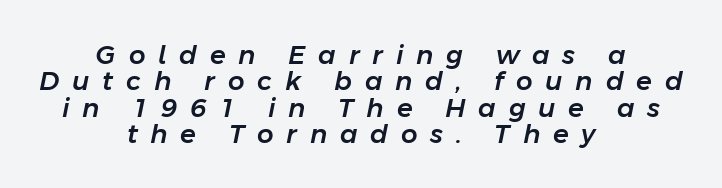
Glyph-to-glyph distance is far greater than everyday printed text. The paragraph has two soft edges and a firm central axis. Horizontal bands of white between lines are thin slivers. A typesetter would mark this as italic. The space directly below the letters is spotless.
